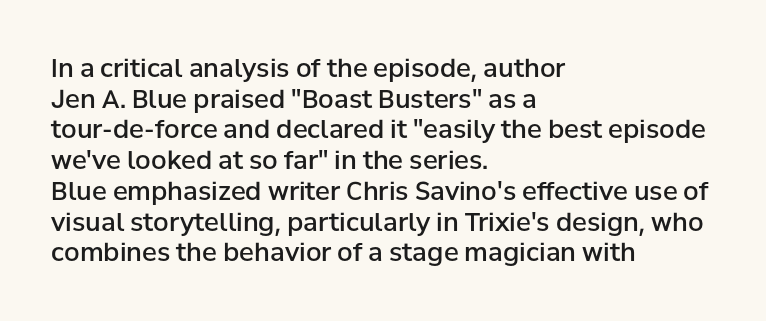
The text block is weighted toward the left margin, trailing off unevenly rightward. What weight is shown? A semibold, between regular and bold. Look at the tracking — it's just the regular setting, nothing added. Quick note: not italic, upright. A bare baseline throughout the passage.
